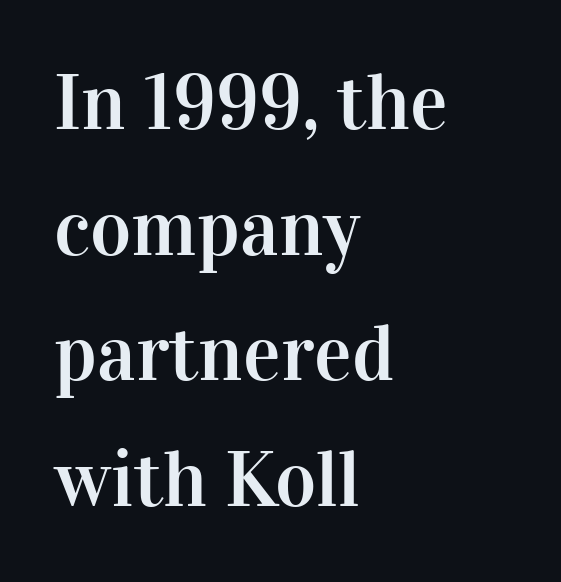
The image shows 79 px serif type, upright; set left-aligned, normal line spacing (1.59x), normal letter spacing, not underlined; high stroke contrast and a medium x-height.
